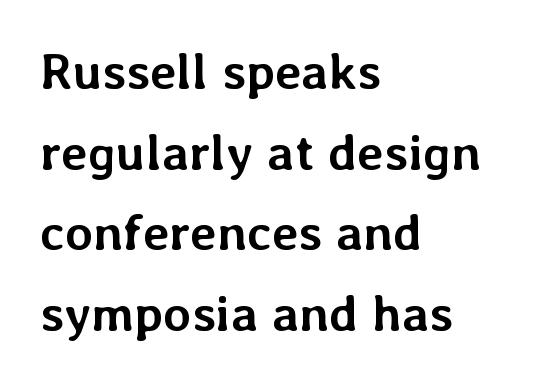
These words are printed bold, with thick strokes throughout. Notice how descenders clear the ascenders below comfortably — that's standard leading. Casual observation: everything's shoved over to the left. Posture: upright roman.
